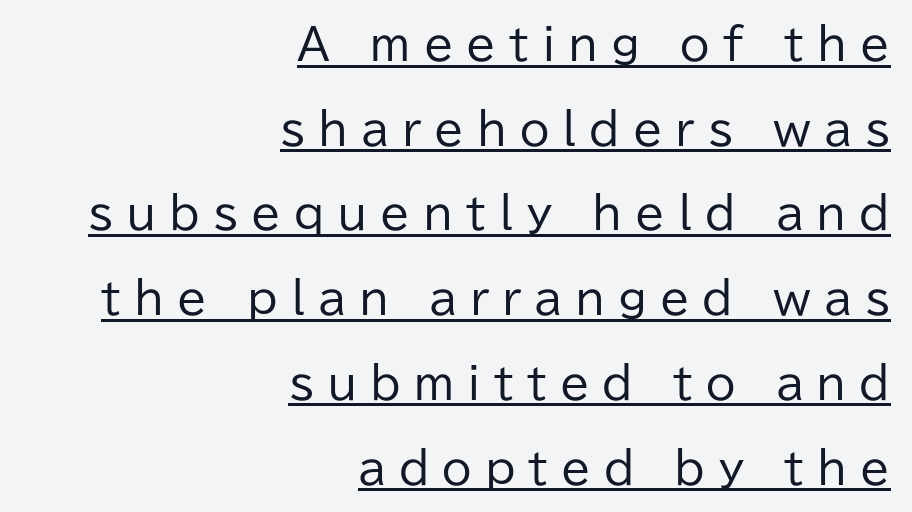
The image shows 43 px regular-weight sans-serif type, upright; set right-aligned, loose line spacing (1.97x), unusually wide letter spacing (+0.3 em), underlined; low stroke contrast and a medium x-height.
